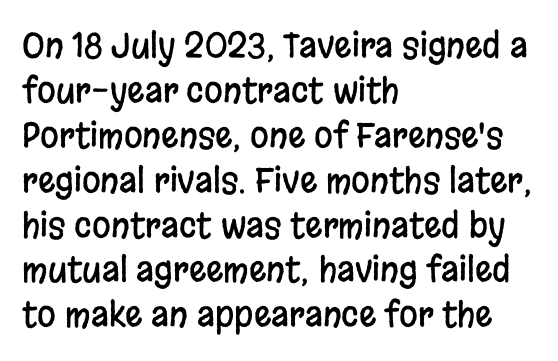
Q: Is the text italic (slanted)? A: No, it is upright.
Q: Is the typeface a serif or a sans-serif typeface? A: Sans-serif.
Q: Is the text underlined? A: No.
Q: How is the paragraph aligned? A: Left-aligned.
Q: Is the spacing between letters normal or unusually wide? A: Normal.
Q: Is the spacing between lines tight, normal or loose? A: Normal.
Q: Width (condensed, normal, or wide)? A: Condensed.
Q: Stroke contrast? A: Low.
Q: x-height? A: Large.
Q: Monospaced? A: No.
